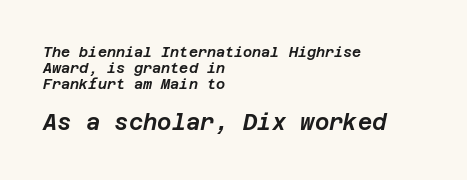
Q: Is the text italic (slanted)? A: Yes, it leans right by about 12 degrees.
Q: Is the text underlined? A: No.
Q: How is the paragraph aligned? A: Left-aligned.
Q: Is the spacing between letters normal or unusually wide? A: Normal.
Q: Which block of text is set in a larger size, the first (top) or the second (bottom)? A: The second (bottom) one.
